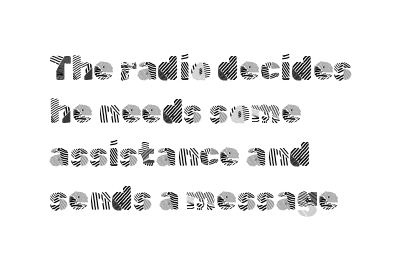
Check where the strokes stop: nothing finishes them off — pure sans. This sample has the flowing, uneven cadence of proportional lettering. The rendering uses a moderate line-height, typical for paragraphs. Posture: vertical. The line texture is even and compact thanks to regular tracking.
